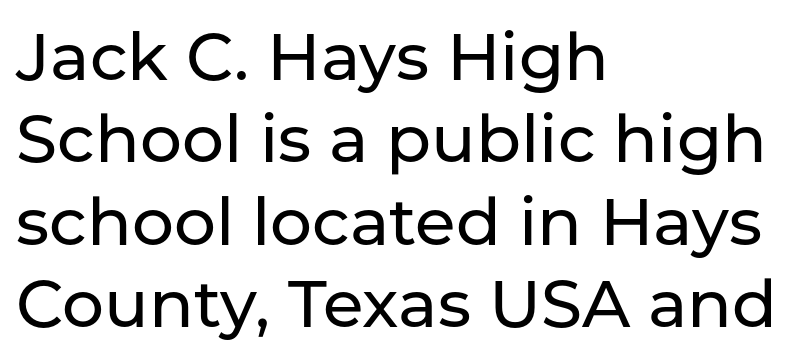
{"serif": "no", "italic": "no", "width": "normal", "stroke_contrast": "low", "x_height": "medium", "monospaced": "no", "underline": "no", "align": "left", "line_spacing": "normal", "line_spacing_ratio": 1.25, "letter_spacing": "normal", "letter_spacing_em": 0.0, "glyph_px": 66}
